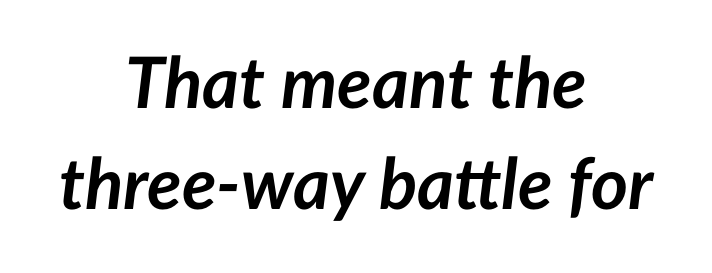
{"italic": "yes", "lean": "right", "slant_degrees": 7, "bold": "yes", "weight": "semibold", "width": "normal", "stroke_contrast": "low", "x_height": "medium", "monospaced": "no", "underline": "no", "align": "center", "line_spacing": "normal", "line_spacing_ratio": 1.42, "letter_spacing": "normal", "letter_spacing_em": 0.0, "glyph_px": 71}
